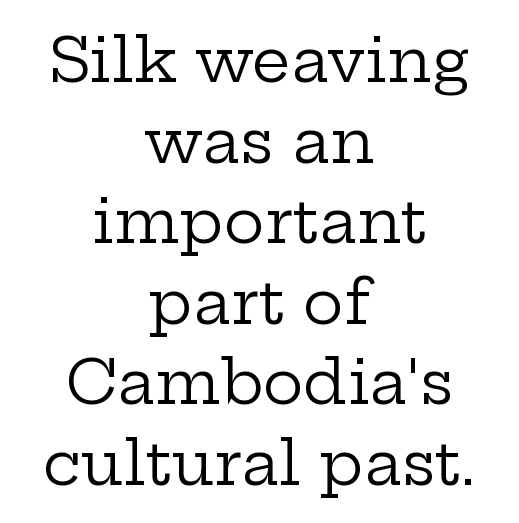
Q: Is the text bold? A: No.
Q: Is the text italic (slanted)? A: No, it is upright.
Q: Is the typeface a serif or a sans-serif typeface? A: Serif.
Q: Is the text underlined? A: No.
Q: How is the paragraph aligned? A: Centered.
Q: Is the spacing between letters normal or unusually wide? A: Normal.
Q: Is the spacing between lines tight, normal or loose? A: Normal.
Q: Width (condensed, normal, or wide)? A: Wide.
Q: Stroke contrast? A: Low.
Q: x-height? A: Medium.
Q: Monospaced? A: No.
